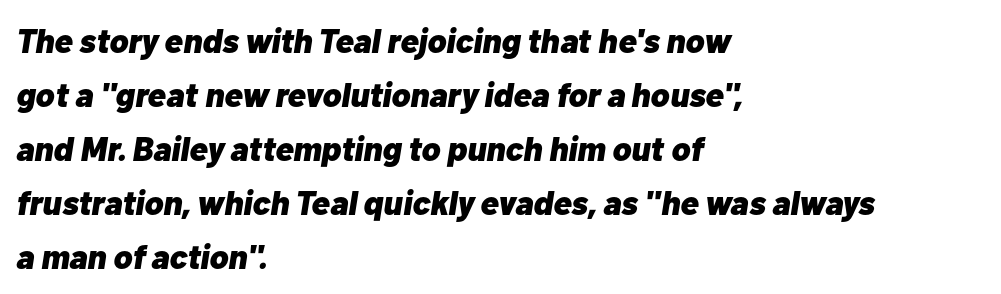
The image shows 34 px heavy type, italic (leaning right); set left-aligned, normal line spacing (1.59x), normal letter spacing, not underlined; low stroke contrast and a medium x-height.
